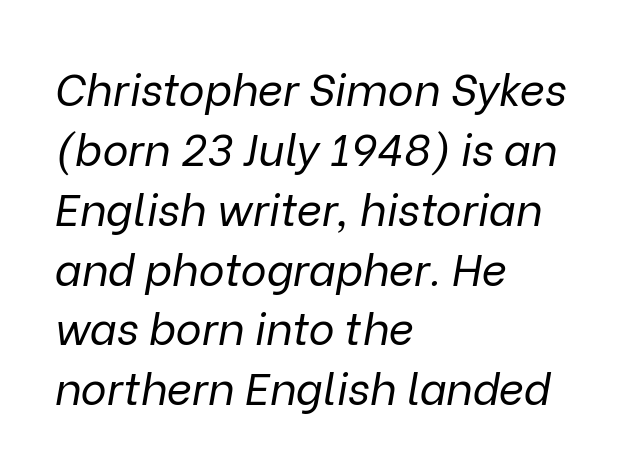
Anything drawn beneath the words? Only blank space. The typeface has the unassuming heft of standard copy or less. Nobody touched the tracking dial on this one. Quick note: italic.
